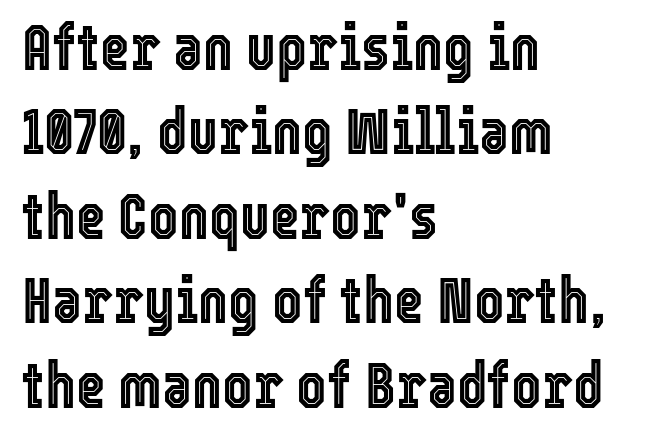
Q: Is the text italic (slanted)? A: No, it is upright.
Q: Is the text underlined? A: No.
Q: How is the paragraph aligned? A: Left-aligned.
Q: Is the spacing between letters normal or unusually wide? A: Normal.
Q: Is the spacing between lines tight, normal or loose? A: Normal.
Q: Width (condensed, normal, or wide)? A: Condensed.
Q: x-height? A: Medium.
Q: Monospaced? A: No.
